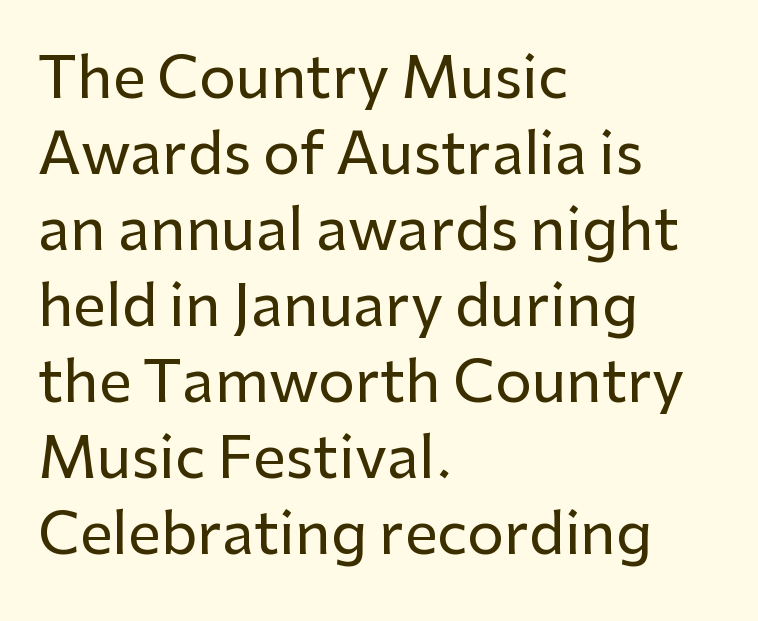
The letters stand straight up with perfectly vertical stems. Each row of text sits above clean, open space. A typesetter would call this proportional, since set widths differ per character. Is there much room between lines? A standard amount, neither cramped nor airy. Classification — sans serif. Which margin do the lines hug? The left one — the right edge is uneven.
